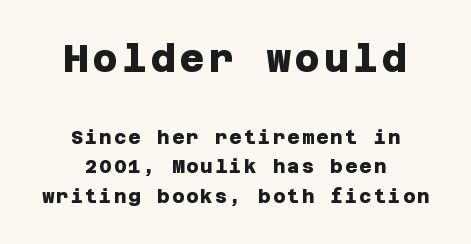
The image shows 38 px heavy sans-serif type; set centered, normal line spacing (1.56x), not underlined; the first (top) block is 2.0x larger; low stroke contrast and a large x-height.
